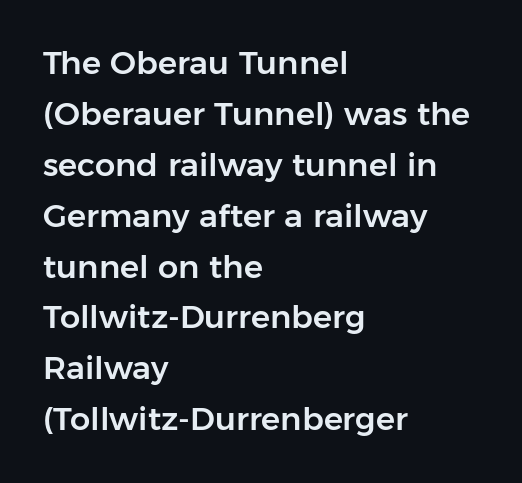
The image shows 32 px sans-serif type, upright; set left-aligned, normal line spacing (1.59x), normal letter spacing, not underlined; low stroke contrast and a medium x-height.
